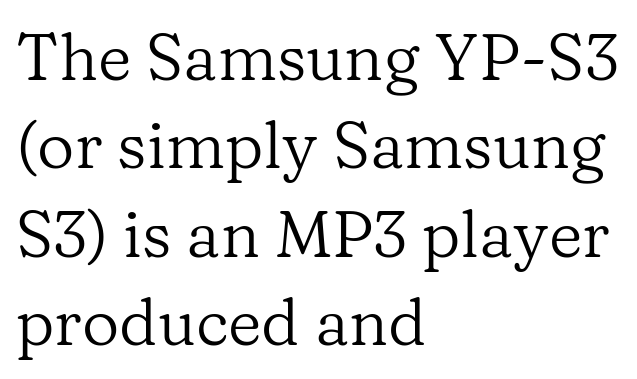
Q: Is the text bold? A: No.
Q: Is the text italic (slanted)? A: No, it is upright.
Q: Is the typeface a serif or a sans-serif typeface? A: Serif.
Q: Is the text underlined? A: No.
Q: How is the paragraph aligned? A: Left-aligned.
Q: Is the spacing between letters normal or unusually wide? A: Normal.
Q: Is the spacing between lines tight, normal or loose? A: Normal.
Q: Width (condensed, normal, or wide)? A: Normal.
Q: Stroke contrast? A: Low.
Q: x-height? A: Medium.
Q: Monospaced? A: No.
